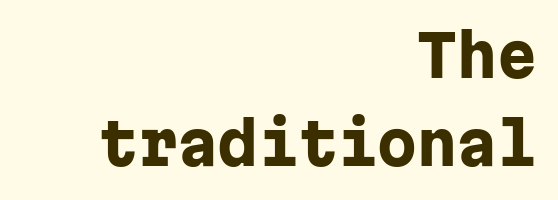
{"serif": "no", "italic": "no", "bold": "yes", "weight": "heavy", "width": "normal", "stroke_contrast": "low", "x_height": "medium", "monospaced": "yes", "underline": "no", "align": "right", "line_spacing": "normal", "line_spacing_ratio": 1.55, "letter_spacing": "normal", "letter_spacing_em": 0.0, "glyph_px": 57}
